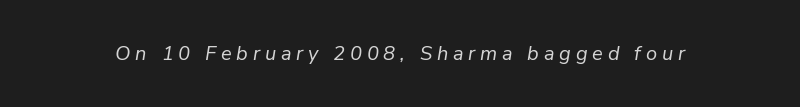
{"italic": "yes", "lean": "right", "slant_degrees": 9, "bold": "no", "underline": "no", "letter_spacing": "wide", "letter_spacing_em": 0.24, "glyph_px": 20}
